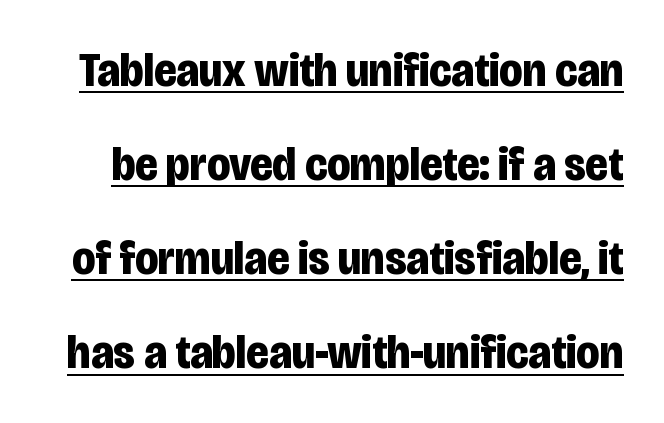
Q: Is the text bold? A: Yes.
Q: Is the text italic (slanted)? A: No, it is upright.
Q: Is the typeface a serif or a sans-serif typeface? A: Sans-serif.
Q: Is the text underlined? A: Yes.
Q: Is the spacing between letters normal or unusually wide? A: Normal.
Q: Is the spacing between lines tight, normal or loose? A: Loose.
Q: Width (condensed, normal, or wide)? A: Condensed.
Q: Stroke contrast? A: Low.
Q: x-height? A: Large.
Q: Monospaced? A: No.
